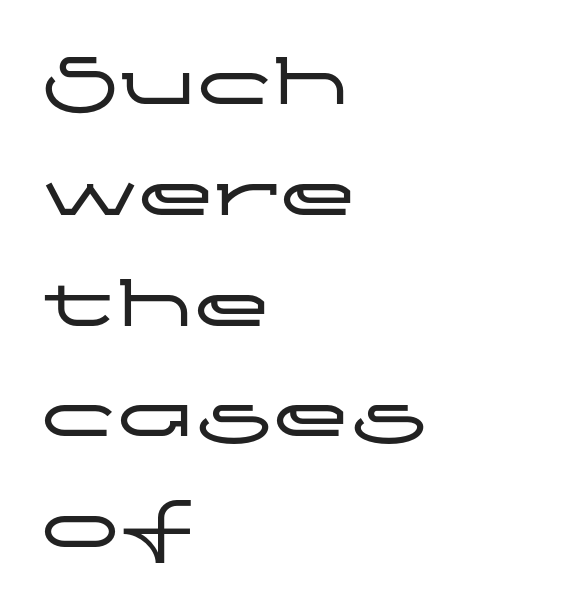
Q: Is the text italic (slanted)? A: No, it is upright.
Q: Is the typeface a serif or a sans-serif typeface? A: Sans-serif.
Q: Is the text underlined? A: No.
Q: How is the paragraph aligned? A: Left-aligned.
Q: Is the spacing between letters normal or unusually wide? A: Normal.
Q: Is the spacing between lines tight, normal or loose? A: Normal.
Q: Width (condensed, normal, or wide)? A: Wide.
Q: Stroke contrast? A: Low.
Q: x-height? A: Medium.
Q: Monospaced? A: No.
